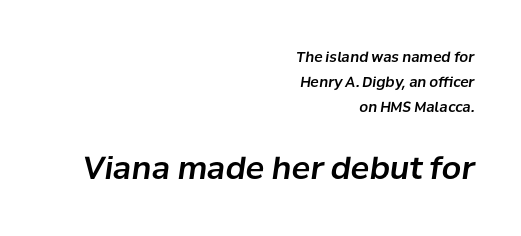
{"italic": "yes", "lean": "right", "slant_degrees": 8, "width": "normal", "stroke_contrast": "low", "x_height": "medium", "monospaced": "no", "underline": "no", "align": "right", "line_spacing_ratio": 1.78, "letter_spacing": "normal", "letter_spacing_em": 0.0, "larger_block": "second", "size_ratio": 2.21, "glyph_px": 31}
